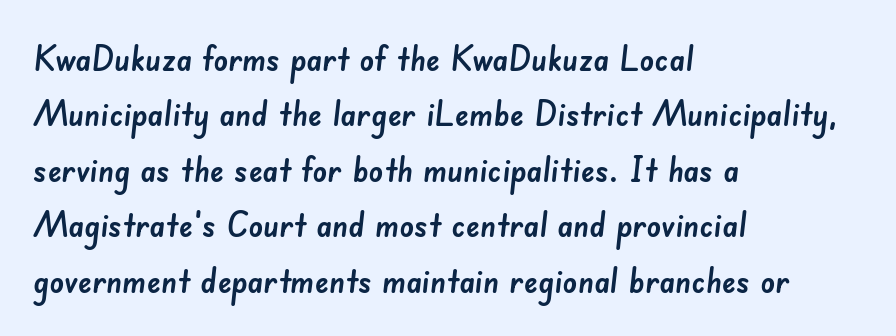
Q: Is the typeface a serif or a sans-serif typeface? A: Sans-serif.
Q: Is the text underlined? A: No.
Q: How is the paragraph aligned? A: Left-aligned.
Q: Is the spacing between letters normal or unusually wide? A: Normal.
Q: Is the spacing between lines tight, normal or loose? A: Normal.
Q: Width (condensed, normal, or wide)? A: Normal.
Q: Stroke contrast? A: Low.
Q: x-height? A: Small.
Q: Monospaced? A: No.
